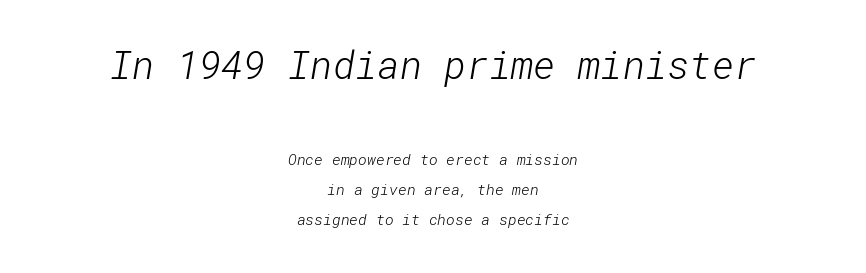
The image shows 38 px light sans-serif type; set centered, loose line spacing (2.03x), normal letter spacing, not underlined; the first (top) block is 2.53x larger; low stroke contrast and a medium x-height.
